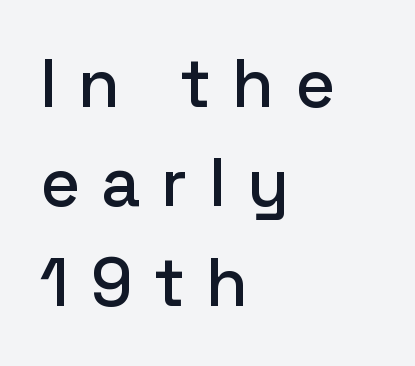
The image shows 68 px sans-serif type, upright; set left-aligned, normal line spacing (1.46x), unusually wide letter spacing (+0.31 em), not underlined; low stroke contrast and a medium x-height.
